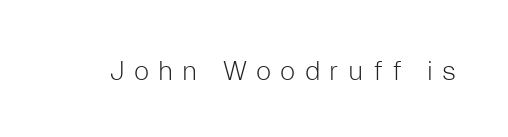
The image shows 27 px text type, upright; set unusually wide letter spacing (+0.34 em), not underlined.
